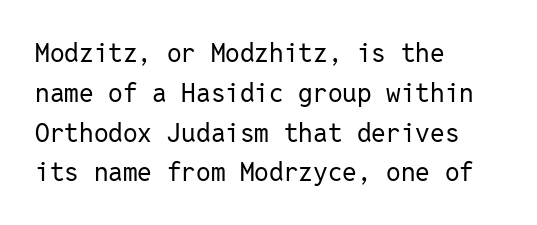
Q: Is the text bold? A: No.
Q: Is the text italic (slanted)? A: No, it is upright.
Q: Is the text underlined? A: No.
Q: How is the paragraph aligned? A: Left-aligned.
Q: Is the spacing between letters normal or unusually wide? A: Normal.
Q: Is the spacing between lines tight, normal or loose? A: Normal.
